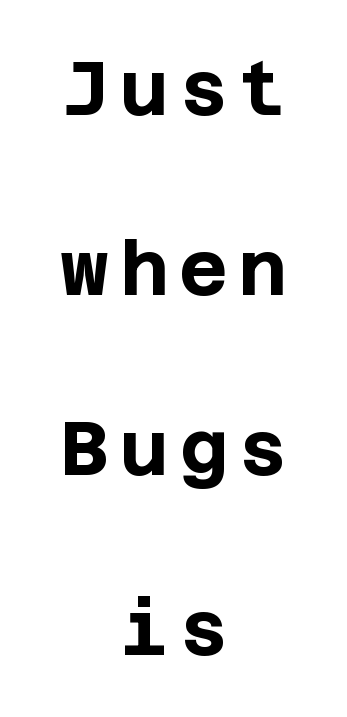
{"serif": "no", "italic": "no", "bold": "yes", "weight": "bold", "width": "normal", "stroke_contrast": "low", "x_height": "large", "underline": "no", "align": "center", "line_spacing": "loose", "line_spacing_ratio": 2.4, "glyph_px": 75}
